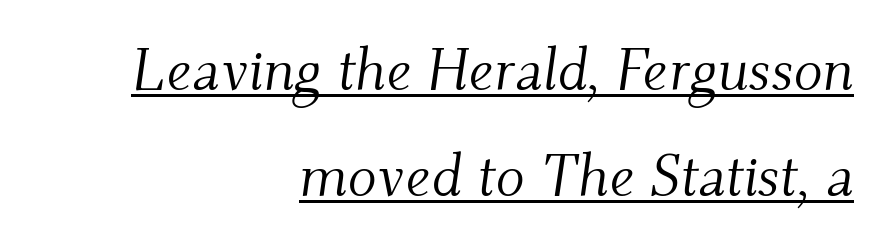
Q: Is the text bold? A: No.
Q: Is the text italic (slanted)? A: Yes, it leans right by about 9 degrees.
Q: Is the typeface a serif or a sans-serif typeface? A: Serif.
Q: Is the text underlined? A: Yes.
Q: How is the paragraph aligned? A: Right-aligned.
Q: Is the spacing between letters normal or unusually wide? A: Normal.
Q: Width (condensed, normal, or wide)? A: Normal.
Q: Stroke contrast? A: Medium.
Q: x-height? A: Small.
Q: Monospaced? A: No.
